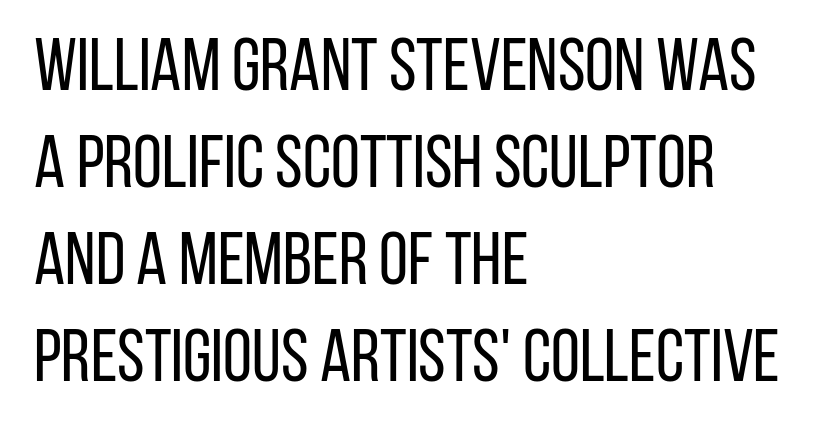
The image shows 74 px regular-weight, condensed sans-serif type, upright; set left-aligned, normal line spacing (1.31x), normal letter spacing, not underlined; low stroke contrast and a large x-height.
